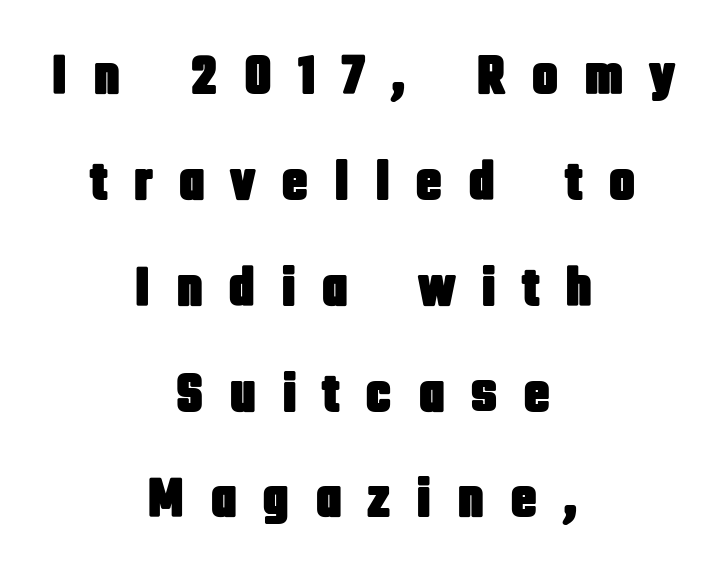
Q: Is the text italic (slanted)? A: No, it is upright.
Q: Is the typeface a serif or a sans-serif typeface? A: Sans-serif.
Q: Is the text underlined? A: No.
Q: How is the paragraph aligned? A: Centered.
Q: Is the spacing between letters normal or unusually wide? A: Unusually wide.
Q: Width (condensed, normal, or wide)? A: Condensed.
Q: Stroke contrast? A: Low.
Q: x-height? A: Large.
Q: Monospaced? A: No.
